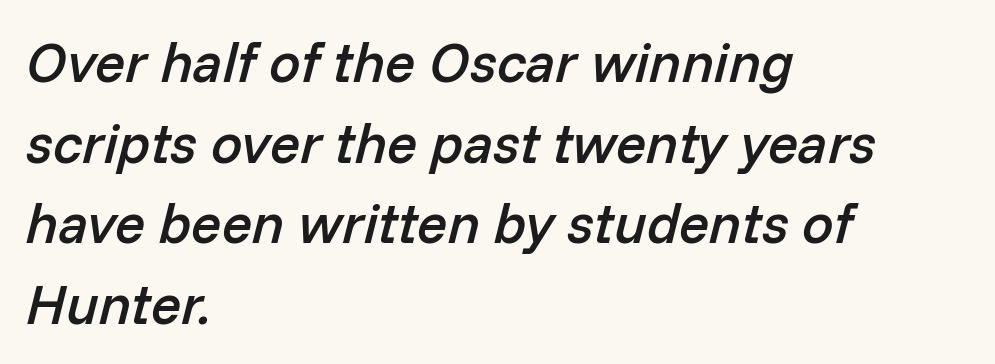
Q: Is the text bold? A: Semi-bold.
Q: Is the text italic (slanted)? A: Yes, it leans right by about 14 degrees.
Q: Is the text underlined? A: No.
Q: How is the paragraph aligned? A: Left-aligned.
Q: Is the spacing between letters normal or unusually wide? A: Normal.
Q: Is the spacing between lines tight, normal or loose? A: Normal.
Q: Width (condensed, normal, or wide)? A: Normal.
Q: Stroke contrast? A: Low.
Q: x-height? A: Medium.
Q: Monospaced? A: No.
